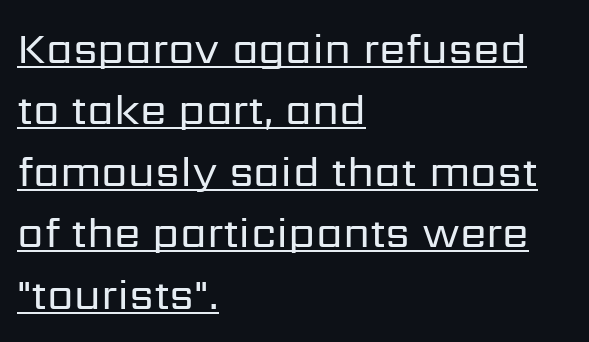
Regarding serifs, this sample does without them. This sample keeps an unexceptional amount of space between lines. Notice how a bar underscores the lettering throughout. Typeset ragged right — the left edge is the straight one. The gaps between neighbouring characters are ordinary and unremarkable. Weight: in the light-to-regular range.
